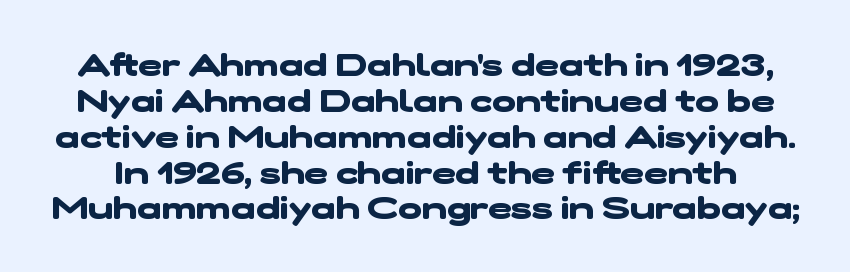
The image shows 32 px heavy, wide sans-serif type; set tight line spacing (1.12x), normal letter spacing, not underlined; low stroke contrast and a medium x-height.
